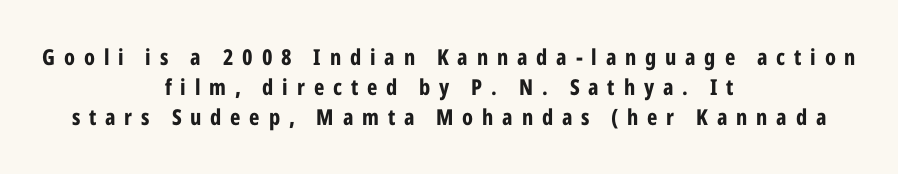
Q: Is the text bold? A: Yes.
Q: Is the text italic (slanted)? A: No, it is upright.
Q: Is the text underlined? A: No.
Q: How is the paragraph aligned? A: Centered.
Q: Is the spacing between letters normal or unusually wide? A: Unusually wide.
Q: Is the spacing between lines tight, normal or loose? A: Normal.
